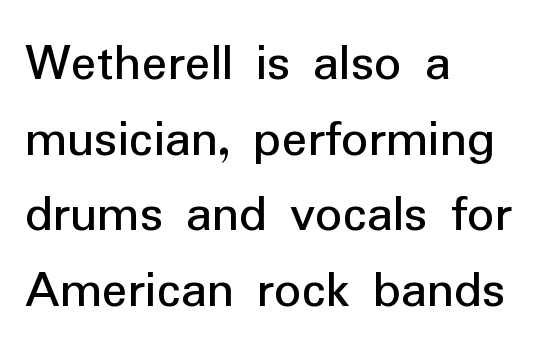
The image shows 54 px regular-weight sans-serif type, upright; set left-aligned, normal line spacing (1.4x), normal letter spacing, not underlined; low stroke contrast and a medium x-height.
